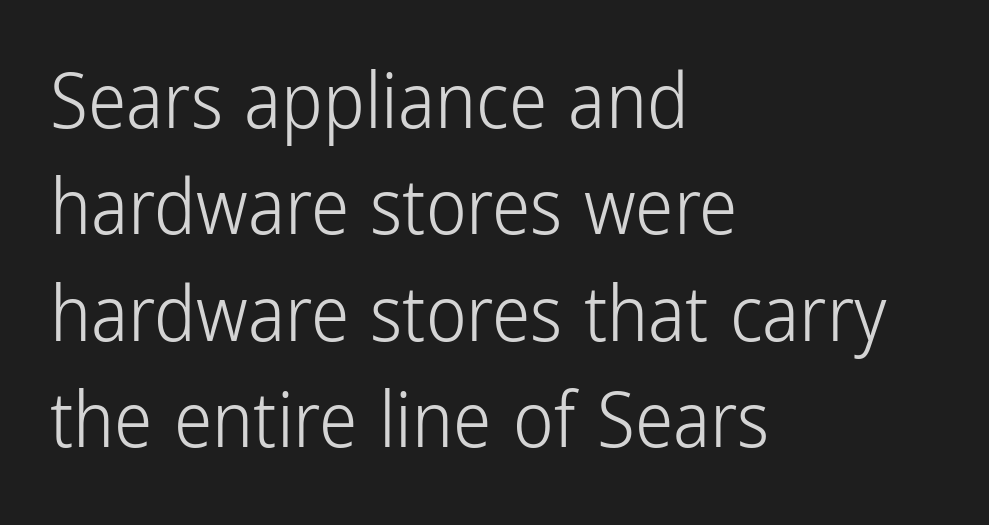
{"serif": "no", "italic": "no", "bold": "no", "weight": "light", "width": "condensed", "stroke_contrast": "low", "x_height": "medium", "monospaced": "no", "underline": "no", "align": "left", "line_spacing": "normal", "line_spacing_ratio": 1.38, "letter_spacing": "normal", "letter_spacing_em": 0.0, "glyph_px": 77}
